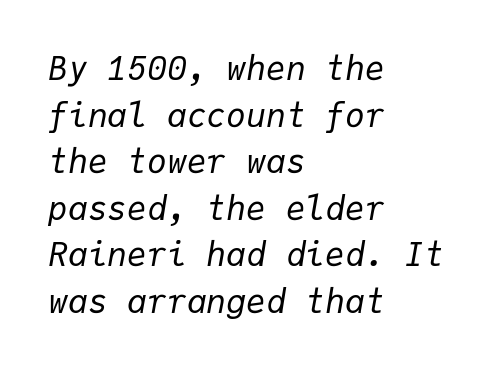
Q: Is the text bold? A: No.
Q: Is the text italic (slanted)? A: Yes, it leans right by about 9 degrees.
Q: Is the text underlined? A: No.
Q: How is the paragraph aligned? A: Left-aligned.
Q: Is the spacing between letters normal or unusually wide? A: Normal.
Q: Is the spacing between lines tight, normal or loose? A: Normal.
Q: Width (condensed, normal, or wide)? A: Normal.
Q: Stroke contrast? A: Low.
Q: x-height? A: Medium.
Q: Monospaced? A: Yes.
